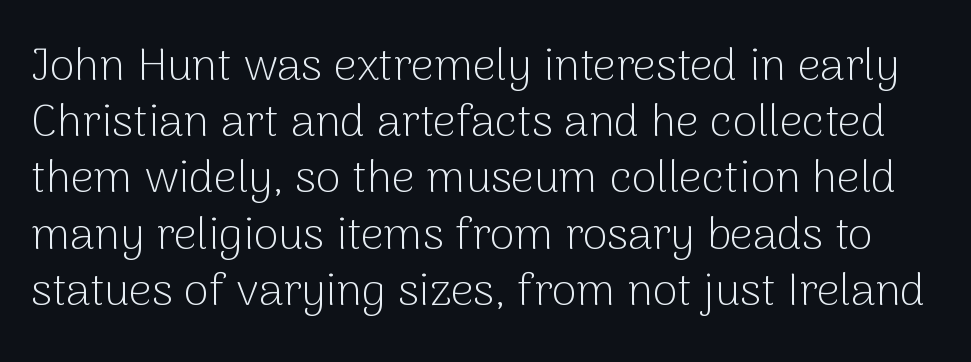
Q: Is the text bold? A: No.
Q: Is the text italic (slanted)? A: No, it is upright.
Q: Is the typeface a serif or a sans-serif typeface? A: Sans-serif.
Q: Is the text underlined? A: No.
Q: Is the spacing between letters normal or unusually wide? A: Normal.
Q: Is the spacing between lines tight, normal or loose? A: Normal.
Q: Width (condensed, normal, or wide)? A: Normal.
Q: Stroke contrast? A: Low.
Q: x-height? A: Medium.
Q: Monospaced? A: No.
